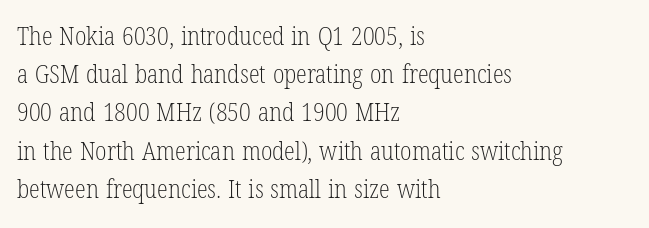
The image shows 25 px text type, upright; set left-aligned, normal line spacing (1.53x), normal letter spacing, not underlined.
